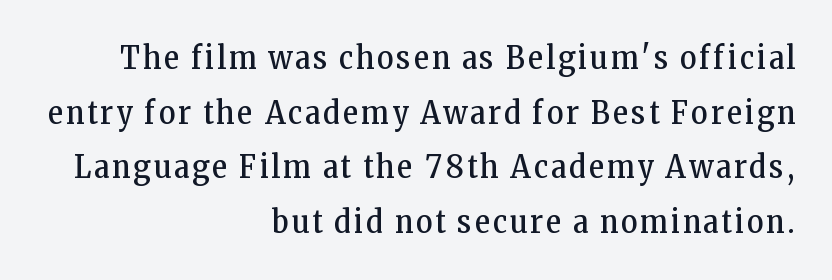
Stems here are at most as thick as an everyday book face. This rendering features lettering with no underline. This sample is right-justified, so line beginnings fall wherever the words allow. Font category for this specimen: serif. You could not count columns in this text — the font is proportionally spaced. In terms of posture, this sample is upright.
